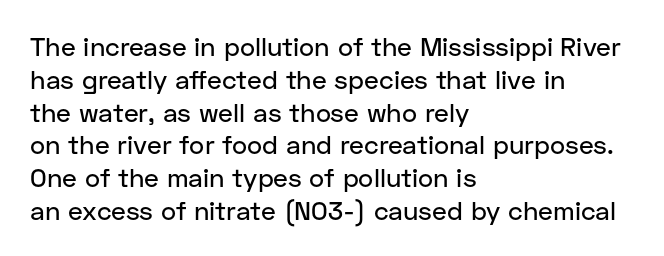
{"italic": "no", "underline": "no", "align": "left", "line_spacing": "normal", "line_spacing_ratio": 1.26, "letter_spacing": "normal", "letter_spacing_em": 0.0, "glyph_px": 26}
